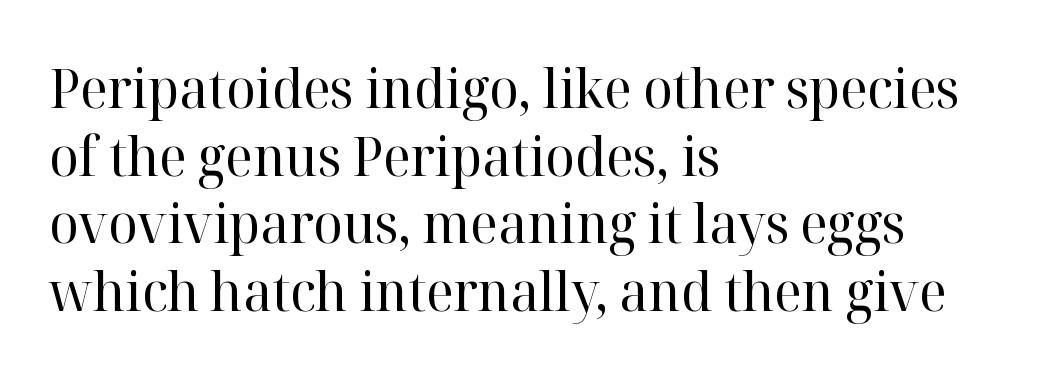
{"serif": "yes", "italic": "no", "bold": "no", "weight": "regular", "width": "normal", "stroke_contrast": "high", "x_height": "medium", "monospaced": "no", "underline": "no", "align": "left", "line_spacing_ratio": 1.23, "letter_spacing": "normal", "letter_spacing_em": 0.0, "glyph_px": 55}
